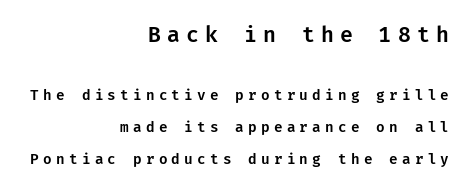
The rendering shrinks the type as you move from the upper chunk to the lower. How would I describe the line gaps? Wide and relaxed. Characters remain perfectly vertical along every line. Every row of glyphs terminates at an identical x-position on the right. Substantial extra tracking has been applied to these lines. This rendering features lettering with no underline.
